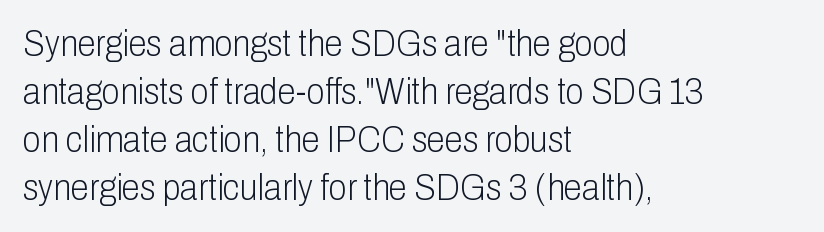
Honestly, the letter spacing is just normal — you wouldn't notice it. Quick note: not italic, upright. The vertical gap from one line to the next is medium. Each letter keeps its own natural width here, so spacing adapts to shape. The baseline area is clear. These lines stack with their left ends in a neat column.
